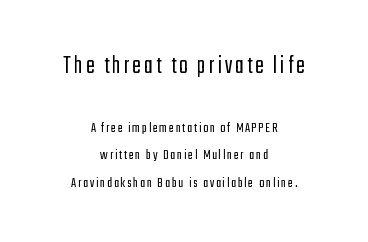
{"italic": "no", "bold": "no", "underline": "no", "align": "center", "line_spacing_ratio": 1.82, "larger_block": "first", "size_ratio": 1.73, "glyph_px": 26}
